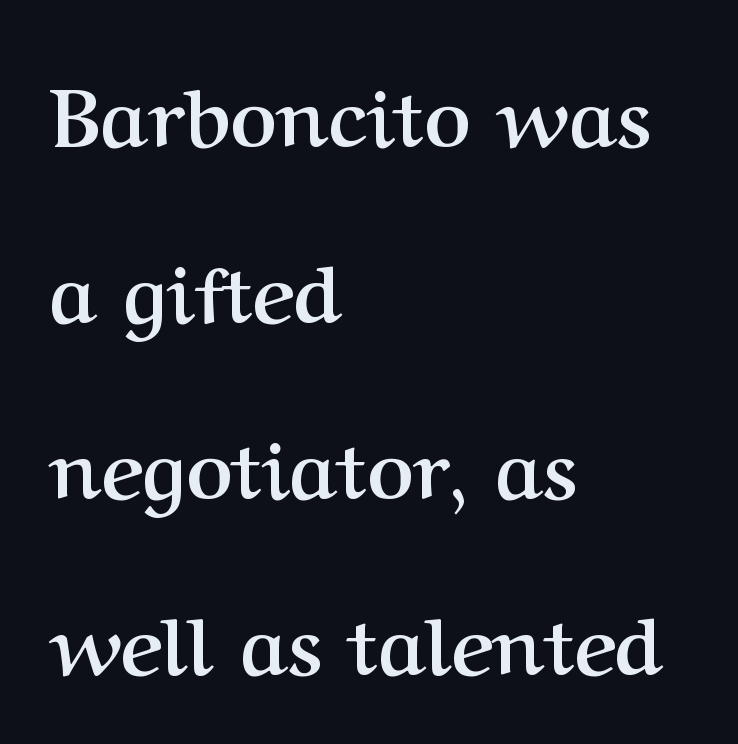
Q: Is the text bold? A: Yes.
Q: Is the text italic (slanted)? A: No, it is upright.
Q: Is the typeface a serif or a sans-serif typeface? A: Serif.
Q: Is the text underlined? A: No.
Q: How is the paragraph aligned? A: Left-aligned.
Q: Is the spacing between letters normal or unusually wide? A: Normal.
Q: Is the spacing between lines tight, normal or loose? A: Loose.
Q: Width (condensed, normal, or wide)? A: Normal.
Q: Stroke contrast? A: Medium.
Q: x-height? A: Medium.
Q: Monospaced? A: No.
